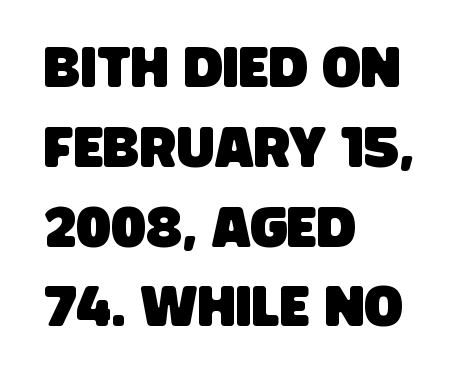
The image shows 57 px condensed sans-serif type; set left-aligned, normal line spacing (1.4x), normal letter spacing, not underlined; low stroke contrast and a large x-height.
